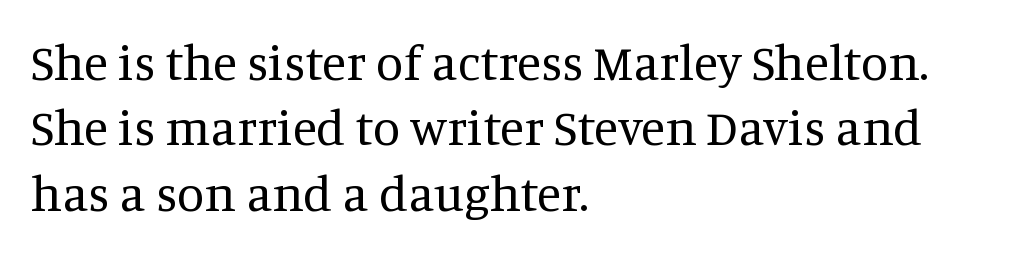
Q: Is the text bold? A: No.
Q: Is the text italic (slanted)? A: No, it is upright.
Q: Is the typeface a serif or a sans-serif typeface? A: Serif.
Q: Is the text underlined? A: No.
Q: How is the paragraph aligned? A: Left-aligned.
Q: Is the spacing between letters normal or unusually wide? A: Normal.
Q: Is the spacing between lines tight, normal or loose? A: Normal.
Q: Width (condensed, normal, or wide)? A: Normal.
Q: Stroke contrast? A: Medium.
Q: x-height? A: Large.
Q: Monospaced? A: No.
